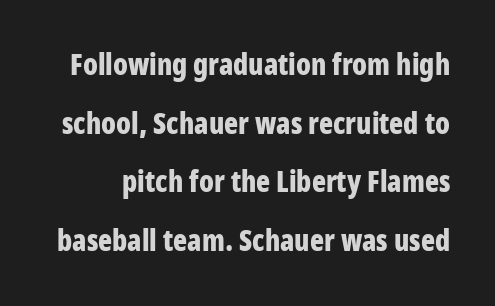
The image shows 29 px bold, condensed sans-serif type, upright; set loose line spacing (2.02x), normal letter spacing, not underlined; low stroke contrast and a large x-height.
